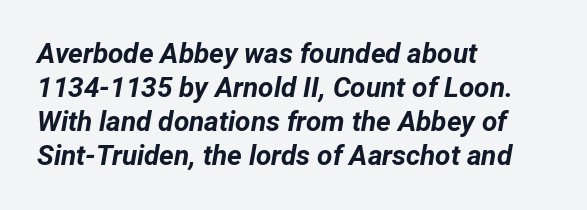
{"italic": "yes", "lean": "right", "slant_degrees": 12, "bold": "yes", "weight": "bold", "width": "normal", "stroke_contrast": "low", "x_height": "medium", "monospaced": "no", "underline": "no", "align": "left", "line_spacing_ratio": 1.22, "letter_spacing": "normal", "letter_spacing_em": 0.0, "glyph_px": 28}
